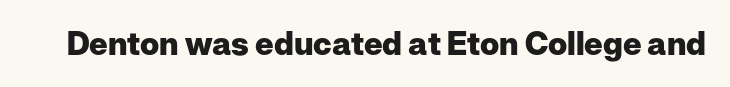
The image shows 32 px heavy sans-serif type, upright; set normal letter spacing, not underlined; low stroke contrast and a medium x-height.
